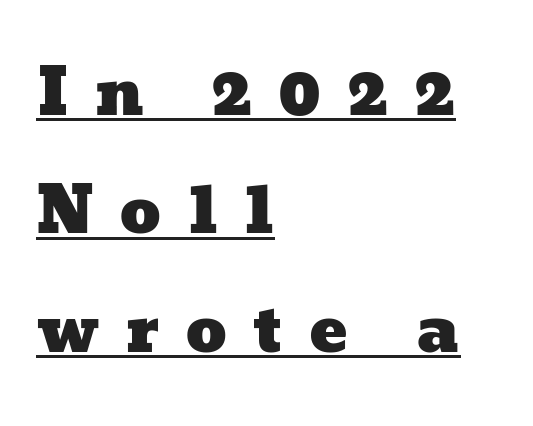
The passage shown is typed in a proportional face where columns would drift. A student would call this left alignment; a typographer would say flush left, rag right. The rendering uses the underline text-decoration. The tracking reads as deliberately expanded to a designer's eye.
